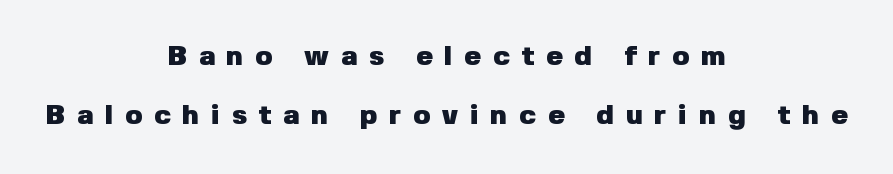
{"serif": "no", "italic": "no", "bold": "yes", "weight": "heavy", "width": "normal", "stroke_contrast": "low", "x_height": "medium", "monospaced": "no", "underline": "no", "align": "center", "line_spacing": "loose", "line_spacing_ratio": 2.09, "letter_spacing": "wide", "letter_spacing_em": 0.42, "glyph_px": 28}
